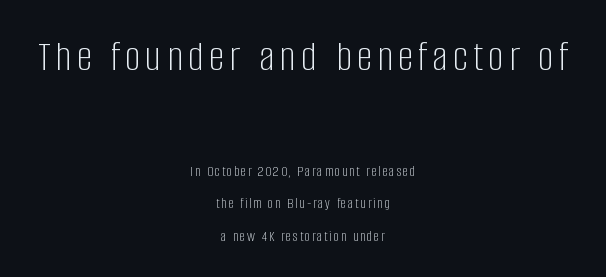
Q: Is the text bold? A: No.
Q: Is the text italic (slanted)? A: No, it is upright.
Q: Is the typeface a serif or a sans-serif typeface? A: Sans-serif.
Q: Is the text underlined? A: No.
Q: How is the paragraph aligned? A: Centered.
Q: Is the spacing between lines tight, normal or loose? A: Loose.
Q: Which block of text is set in a larger size, the first (top) or the second (bottom)? A: The first (top) one.
Q: Width (condensed, normal, or wide)? A: Condensed.
Q: Stroke contrast? A: Low.
Q: x-height? A: Large.
Q: Monospaced? A: No.
